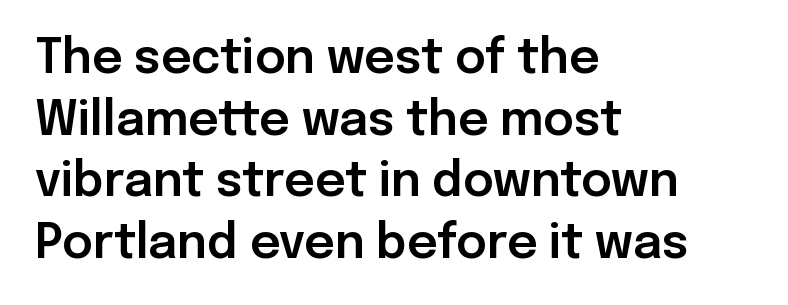
The image shows 47 px sans-serif type, upright; set left-aligned, normal line spacing (1.31x), normal letter spacing, not underlined; low stroke contrast and a medium x-height.
